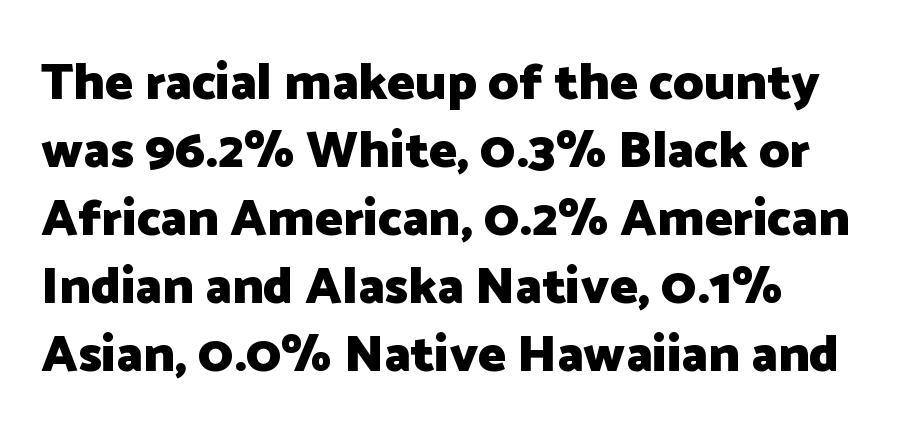
{"serif": "no", "italic": "no", "bold": "yes", "weight": "heavy", "width": "normal", "stroke_contrast": "low", "x_height": "medium", "monospaced": "no", "underline": "no", "align": "left", "line_spacing": "normal", "line_spacing_ratio": 1.31, "letter_spacing": "normal", "letter_spacing_em": 0.0, "glyph_px": 52}
